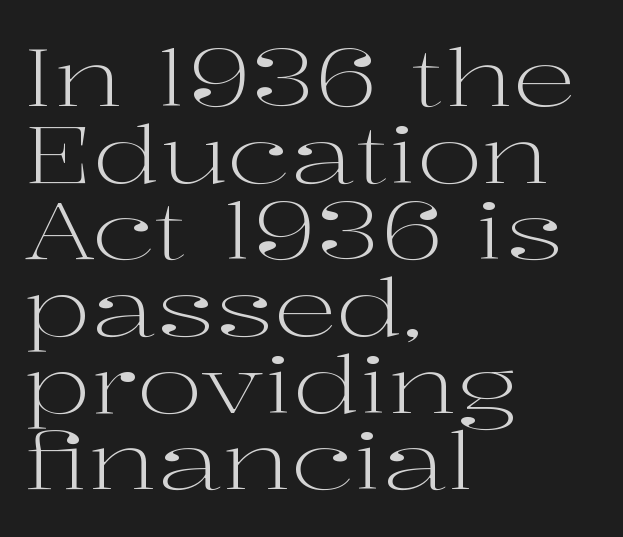
Q: Is the text bold? A: No.
Q: Is the text italic (slanted)? A: No, it is upright.
Q: Is the typeface a serif or a sans-serif typeface? A: Serif.
Q: Is the text underlined? A: No.
Q: How is the paragraph aligned? A: Left-aligned.
Q: Is the spacing between letters normal or unusually wide? A: Normal.
Q: Is the spacing between lines tight, normal or loose? A: Tight.
Q: Width (condensed, normal, or wide)? A: Wide.
Q: Stroke contrast? A: High.
Q: x-height? A: Medium.
Q: Monospaced? A: No.
